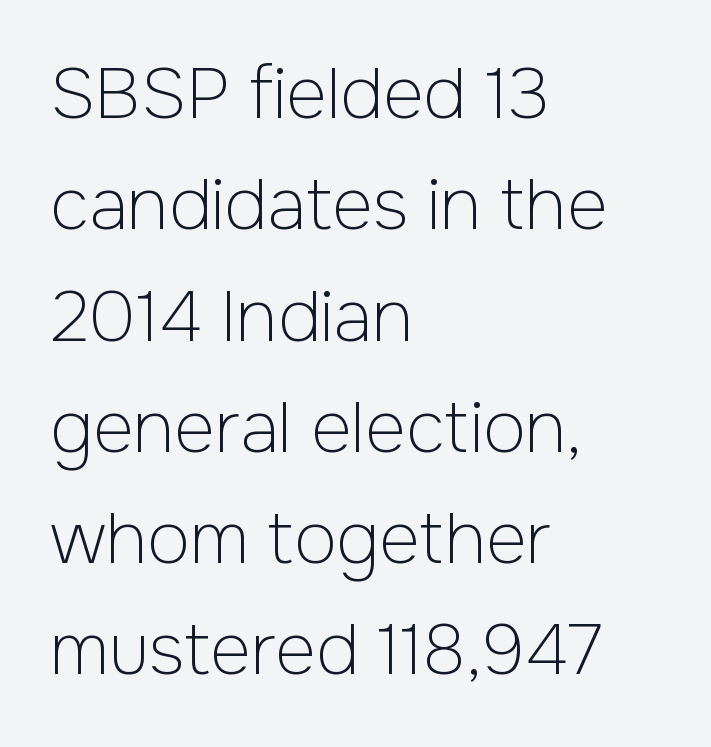
Q: Is the text bold? A: No.
Q: Is the text italic (slanted)? A: No, it is upright.
Q: Is the typeface a serif or a sans-serif typeface? A: Sans-serif.
Q: Is the text underlined? A: No.
Q: How is the paragraph aligned? A: Left-aligned.
Q: Is the spacing between letters normal or unusually wide? A: Normal.
Q: Is the spacing between lines tight, normal or loose? A: Normal.
Q: Width (condensed, normal, or wide)? A: Normal.
Q: Stroke contrast? A: Low.
Q: x-height? A: Medium.
Q: Monospaced? A: No.
